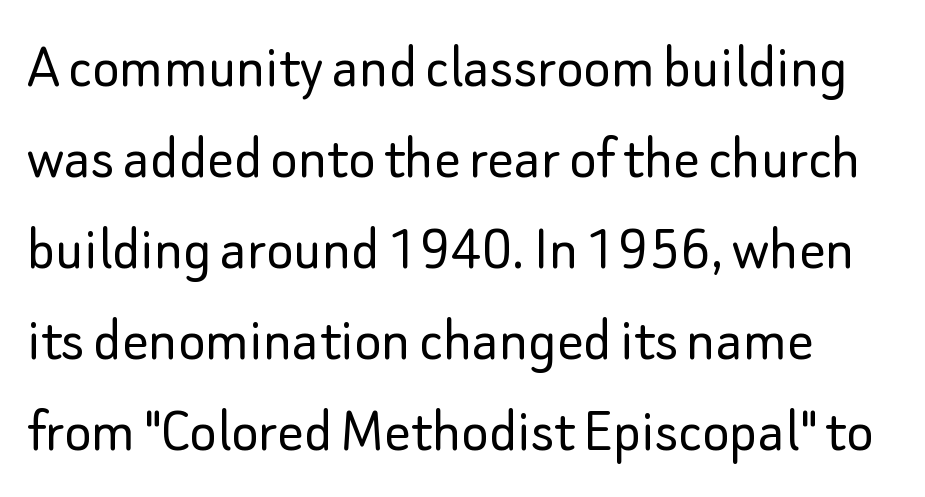
{"serif": "no", "italic": "no", "bold": "no", "weight": "light", "width": "normal", "stroke_contrast": "low", "x_height": "small", "monospaced": "no", "underline": "no", "line_spacing": "normal", "line_spacing_ratio": 1.4, "letter_spacing": "normal", "letter_spacing_em": 0.0, "glyph_px": 65}
